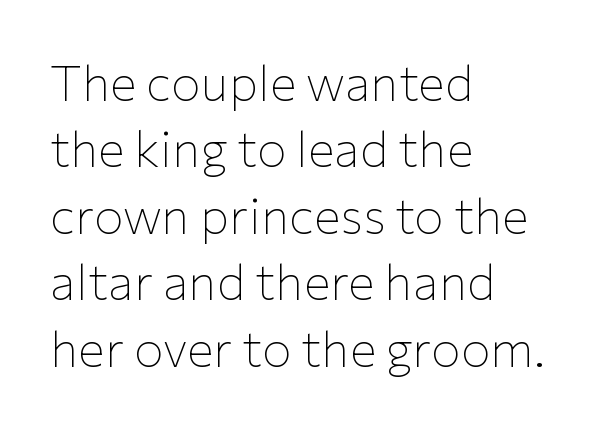
The image shows 50 px thin sans-serif type, upright; set left-aligned, normal line spacing (1.33x), normal letter spacing, not underlined; low stroke contrast and a medium x-height.
